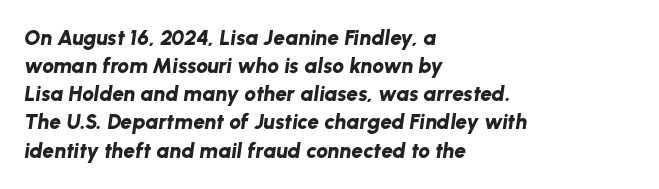
Does the copy run flush right? No — it runs flush left. The block of text has a typical density, with ordinary space between rows. There's an unmistakable incline to the writing here. Compared with an ordinary text face, these strokes are far heavier — a full bold.
